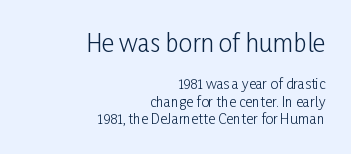
{"italic": "no", "bold": "no", "underline": "no", "align": "right", "line_spacing_ratio": 1.22, "letter_spacing": "normal", "letter_spacing_em": 0.0, "larger_block": "first", "size_ratio": 1.71, "glyph_px": 24}
